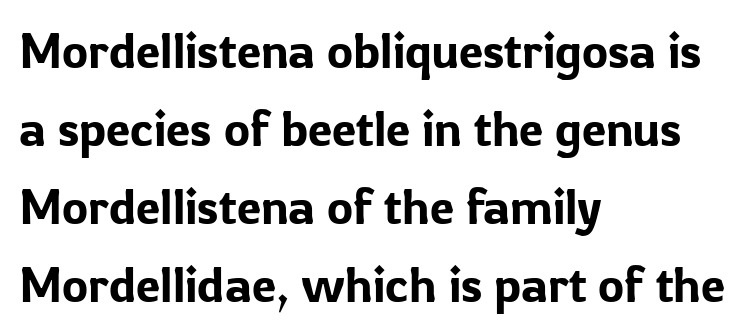
{"serif": "no", "italic": "no", "width": "normal", "stroke_contrast": "low", "x_height": "medium", "monospaced": "no", "underline": "no", "align": "left", "line_spacing": "normal", "line_spacing_ratio": 1.59, "letter_spacing": "normal", "letter_spacing_em": 0.0, "glyph_px": 49}
